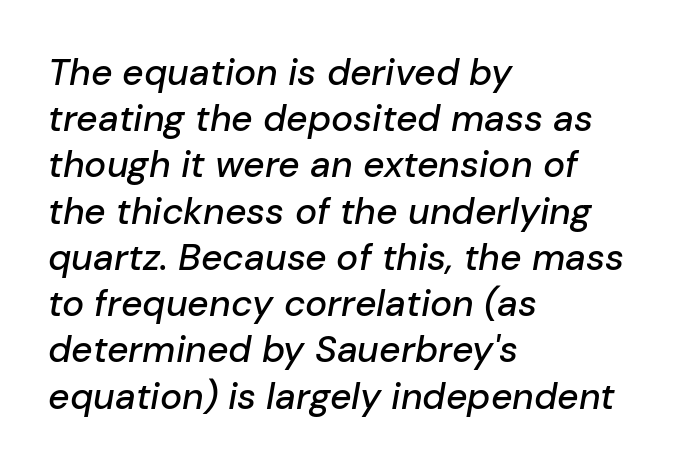
Q: Is the text italic (slanted)? A: Yes, it leans right by about 10 degrees.
Q: Is the text underlined? A: No.
Q: How is the paragraph aligned? A: Left-aligned.
Q: Is the spacing between letters normal or unusually wide? A: Normal.
Q: Is the spacing between lines tight, normal or loose? A: Normal.
Q: Width (condensed, normal, or wide)? A: Normal.
Q: Stroke contrast? A: Low.
Q: x-height? A: Medium.
Q: Monospaced? A: No.
